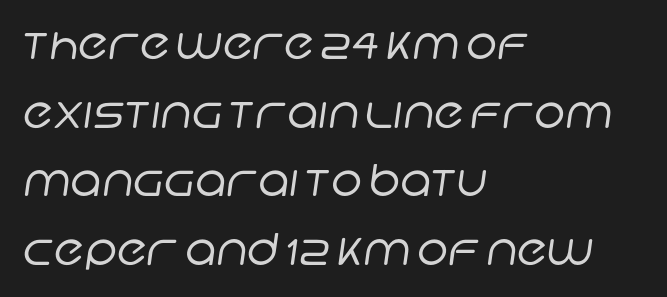
This is not heavy type; no bold has been used. The passage shown is typeset with a sans-serif family. The passage shown has conventional tracking throughout. All the whitespace from short lines collects on the right.
